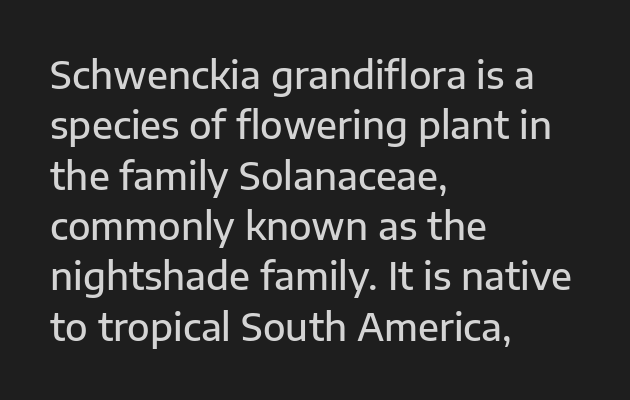
The image shows 37 px semibold sans-serif type, upright; set left-aligned, normal line spacing (1.36x), normal letter spacing, not underlined; low stroke contrast and a medium x-height.
